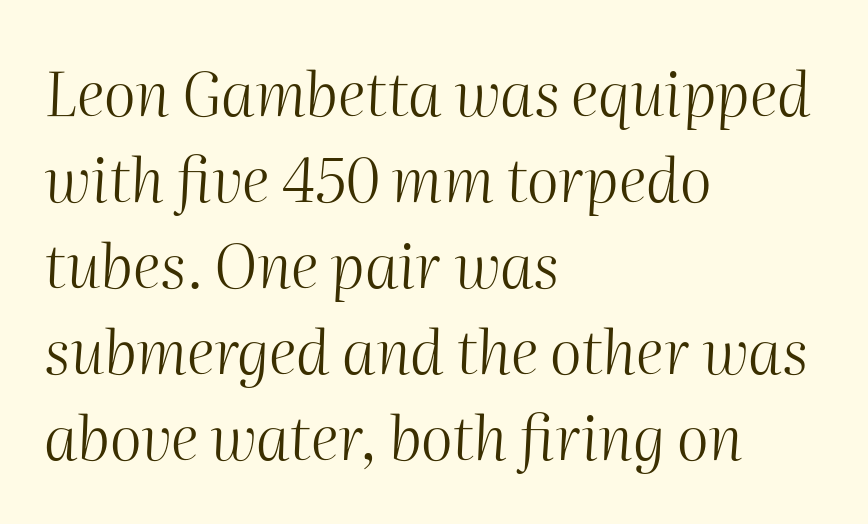
The image shows 61 px light type, italic (leaning right); set left-aligned, normal line spacing (1.41x), normal letter spacing, not underlined; medium stroke contrast and a medium x-height.
